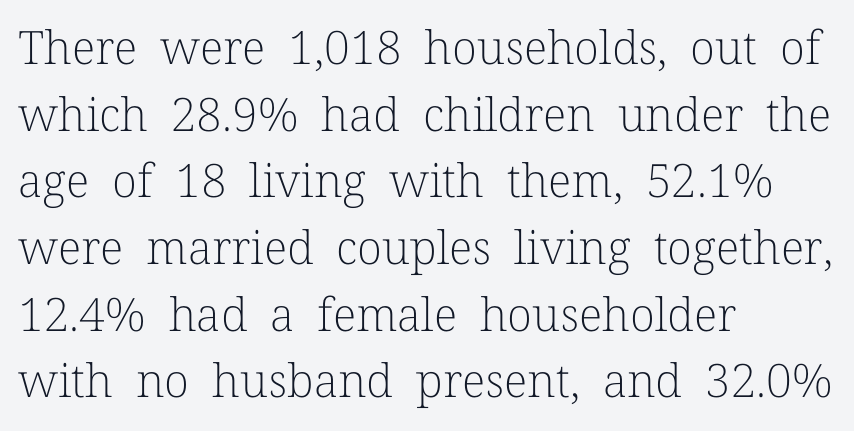
Q: Is the text bold? A: No.
Q: Is the text italic (slanted)? A: No, it is upright.
Q: Is the typeface a serif or a sans-serif typeface? A: Serif.
Q: Is the text underlined? A: No.
Q: How is the paragraph aligned? A: Left-aligned.
Q: Is the spacing between letters normal or unusually wide? A: Normal.
Q: Is the spacing between lines tight, normal or loose? A: Normal.
Q: Width (condensed, normal, or wide)? A: Normal.
Q: Stroke contrast? A: Low.
Q: x-height? A: Medium.
Q: Monospaced? A: No.
